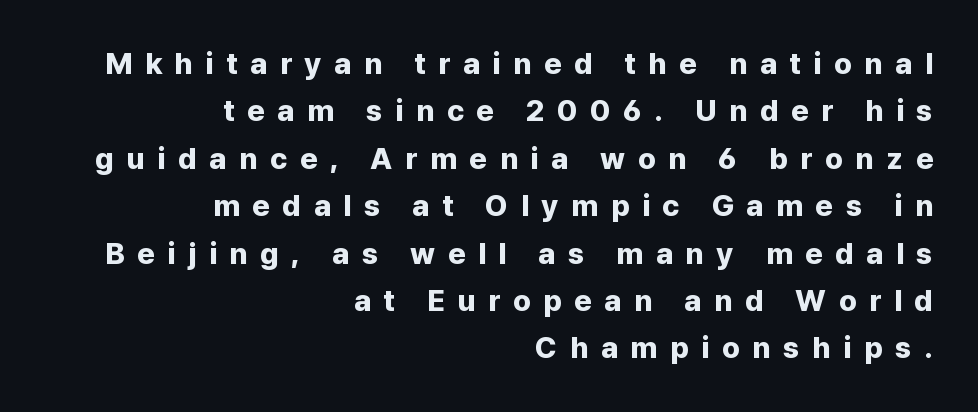
Q: Is the text bold? A: Yes.
Q: Is the text italic (slanted)? A: No, it is upright.
Q: Is the typeface a serif or a sans-serif typeface? A: Sans-serif.
Q: Is the text underlined? A: No.
Q: How is the paragraph aligned? A: Right-aligned.
Q: Is the spacing between letters normal or unusually wide? A: Unusually wide.
Q: Is the spacing between lines tight, normal or loose? A: Normal.
Q: Width (condensed, normal, or wide)? A: Normal.
Q: Stroke contrast? A: Low.
Q: x-height? A: Medium.
Q: Monospaced? A: No.
